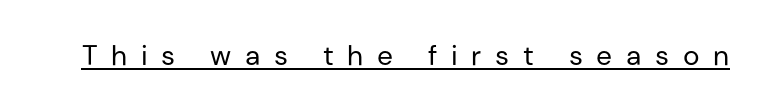
The image shows 28 px regular-weight sans-serif type, upright; set unusually wide letter spacing (+0.49 em), underlined; low stroke contrast and a medium x-height.
